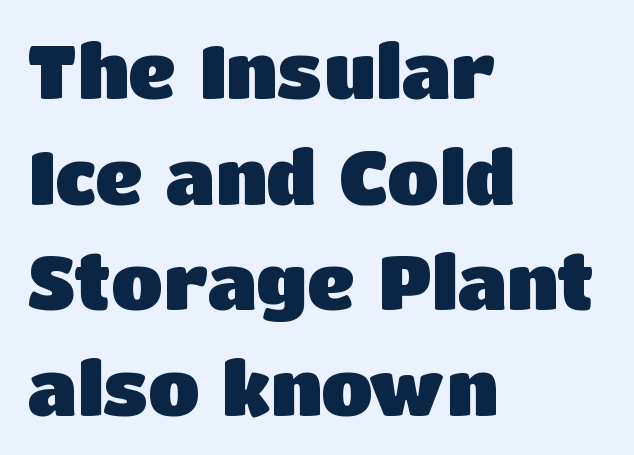
The rows are spaced the way most documents space them. The letters advance in unequal steps, a hallmark of proportional type. Posture: straight, roman, zero tilt. Is the block centered? No — it sits flush against the left margin.
